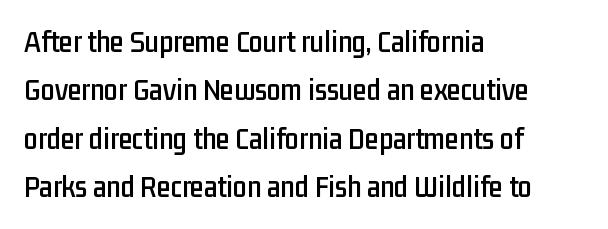
{"serif": "no", "italic": "no", "width": "condensed", "stroke_contrast": "low", "x_height": "medium", "monospaced": "no", "underline": "no", "align": "left", "line_spacing": "normal", "line_spacing_ratio": 1.56, "letter_spacing": "normal", "letter_spacing_em": 0.0, "glyph_px": 31}
